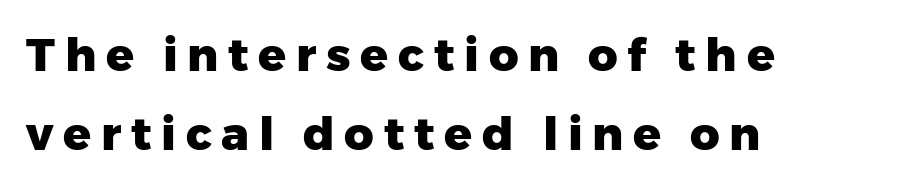
Q: Is the text bold? A: Yes.
Q: Is the text italic (slanted)? A: No, it is upright.
Q: Is the typeface a serif or a sans-serif typeface? A: Sans-serif.
Q: Is the text underlined? A: No.
Q: How is the paragraph aligned? A: Left-aligned.
Q: Is the spacing between letters normal or unusually wide? A: Unusually wide.
Q: Width (condensed, normal, or wide)? A: Normal.
Q: Stroke contrast? A: Low.
Q: x-height? A: Medium.
Q: Monospaced? A: No.
